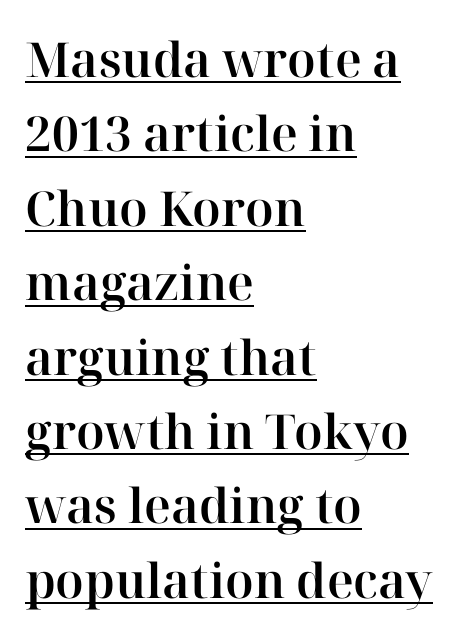
The text was rendered using a seriffed face with decorative stroke endings. The leading is moderate, giving the passage an even texture. Here the designer chose a conventional face with non-uniform glyph widths. The lettering stays uniformly vertical, giving the passage a roman look.
